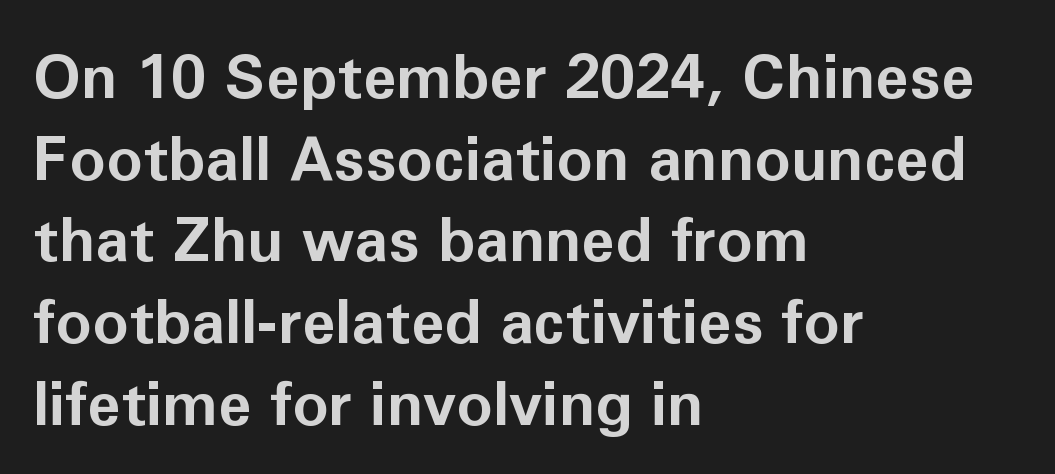
Proportional: the letters do not fall into vertical columns. Posture: straight, roman, zero tilt. The strokes are fattened all the way to bold. Teacher's note: observe the even left margin — that is flush-left alignment.
